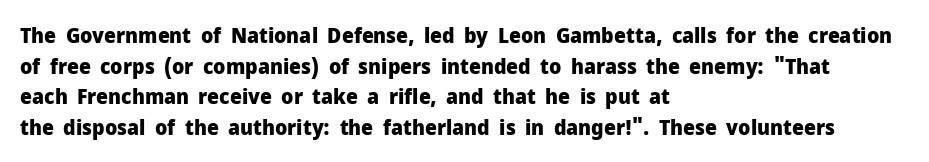
The image shows 21 px bold type, upright; set left-aligned, normal line spacing (1.46x), normal letter spacing, not underlined.
